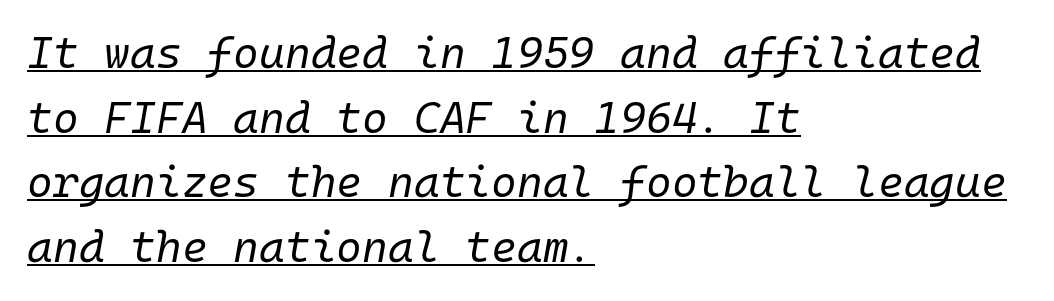
The image shows 44 px regular-weight type, italic (leaning right), monospaced; set left-aligned, normal line spacing (1.47x), normal letter spacing, underlined; low stroke contrast and a medium x-height.
